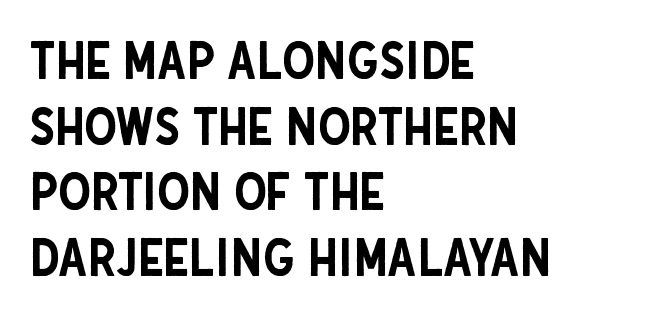
The image shows 52 px condensed sans-serif type, upright; set left-aligned, normal line spacing (1.26x), normal letter spacing, not underlined; low stroke contrast and a large x-height.
